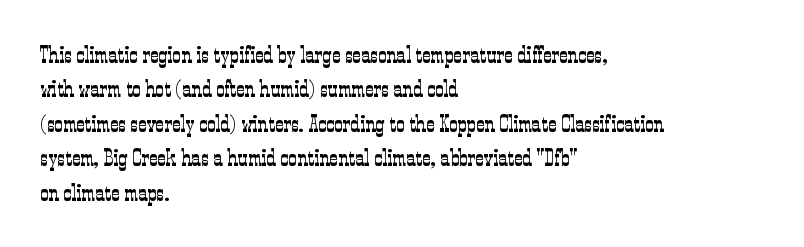
Q: Is the text bold? A: No.
Q: Is the text italic (slanted)? A: No, it is upright.
Q: Is the text underlined? A: No.
Q: How is the paragraph aligned? A: Left-aligned.
Q: Is the spacing between letters normal or unusually wide? A: Normal.
Q: Is the spacing between lines tight, normal or loose? A: Normal.
